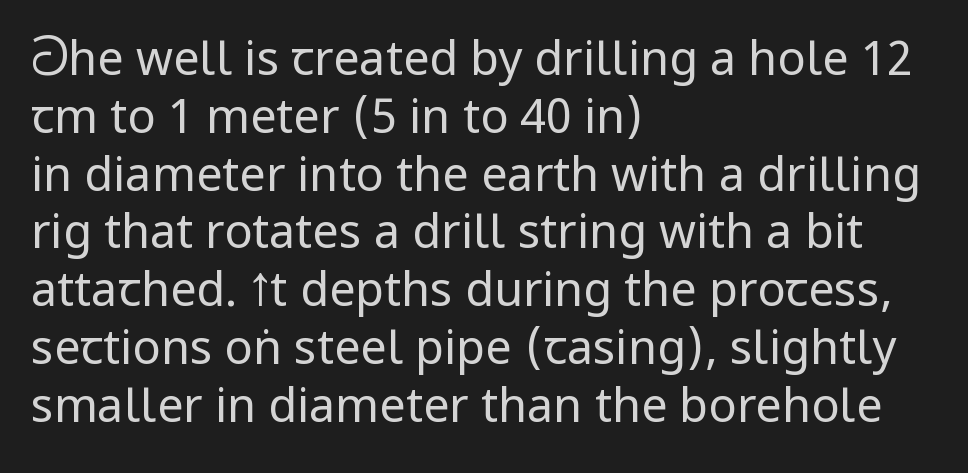
{"serif": "no", "italic": "no", "bold": "no", "weight": "regular", "width": "condensed", "stroke_contrast": "low", "x_height": "large", "monospaced": "no", "underline": "no", "align": "left", "line_spacing_ratio": 1.23, "letter_spacing": "normal", "letter_spacing_em": 0.0, "glyph_px": 47}
